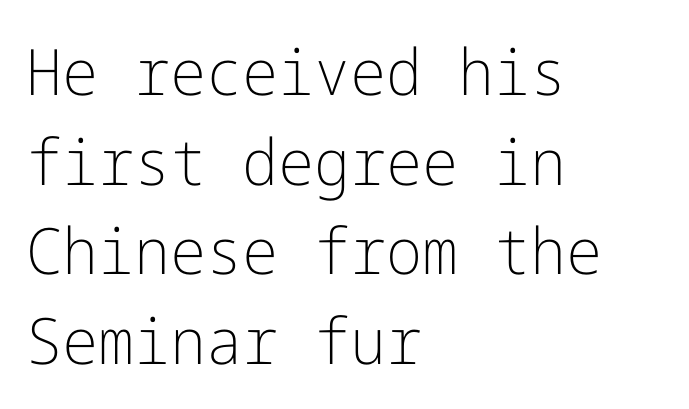
These lines were composed using upright roman letters. A typesetter would call this leading conventional body-copy spacing. The paragraph has a hard left edge and a soft right edge. The strokes carry an ordinary text weight at most. What kind of face is this? One without serifs — a sans.
